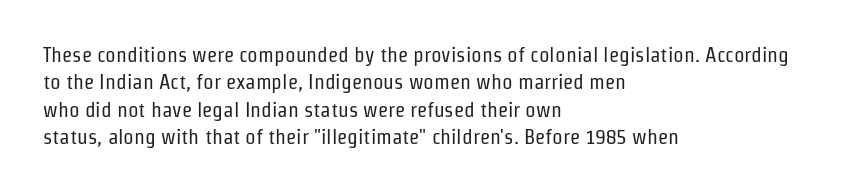
{"italic": "no", "bold": "no", "underline": "no", "align": "left", "line_spacing": "normal", "line_spacing_ratio": 1.3, "letter_spacing": "normal", "letter_spacing_em": 0.0, "glyph_px": 21}
